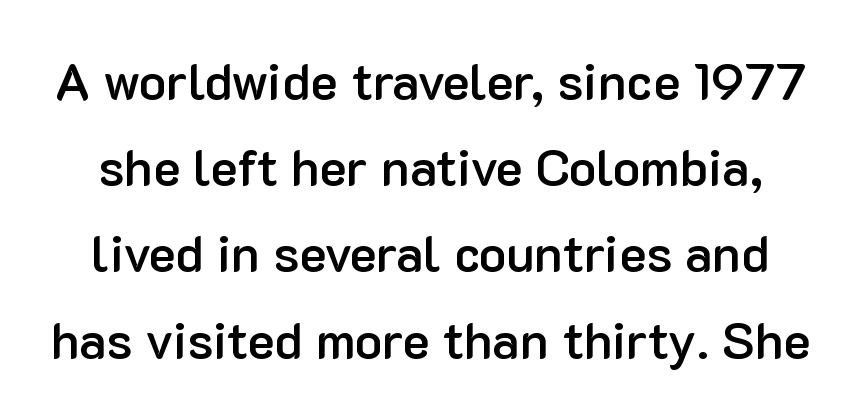
Q: Is the text bold? A: Semi-bold.
Q: Is the text italic (slanted)? A: No, it is upright.
Q: Is the typeface a serif or a sans-serif typeface? A: Sans-serif.
Q: Is the text underlined? A: No.
Q: Is the spacing between letters normal or unusually wide? A: Normal.
Q: Is the spacing between lines tight, normal or loose? A: Normal.
Q: Width (condensed, normal, or wide)? A: Normal.
Q: Stroke contrast? A: Low.
Q: x-height? A: Medium.
Q: Monospaced? A: No.
